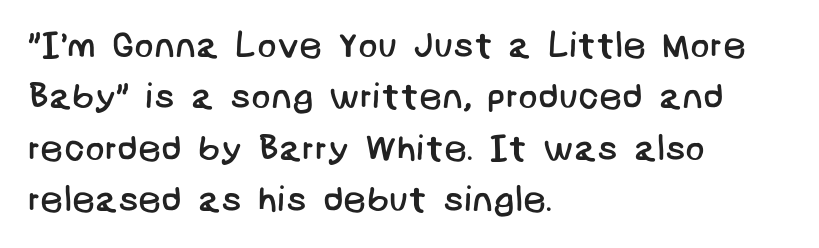
The image shows 36 px regular-weight sans-serif type; set left-aligned, normal line spacing (1.43x), normal letter spacing, not underlined; low stroke contrast and a large x-height.
